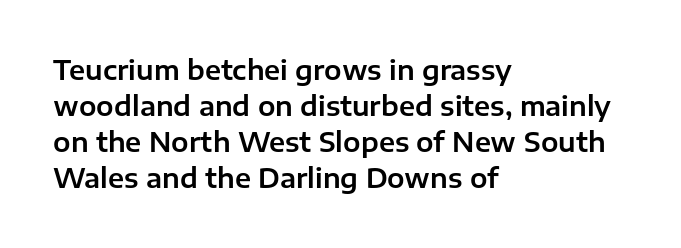
Q: Is the text italic (slanted)? A: No, it is upright.
Q: Is the text underlined? A: No.
Q: How is the paragraph aligned? A: Left-aligned.
Q: Is the spacing between letters normal or unusually wide? A: Normal.
Q: Is the spacing between lines tight, normal or loose? A: Normal.
